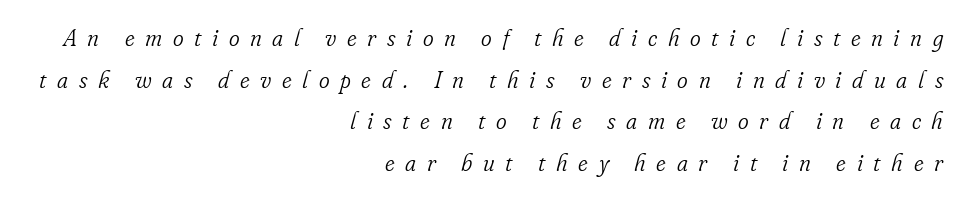
{"italic": "yes", "lean": "right", "slant_degrees": 16, "bold": "no", "underline": "no", "align": "right", "line_spacing_ratio": 1.81, "letter_spacing": "wide", "letter_spacing_em": 0.46, "glyph_px": 23}
